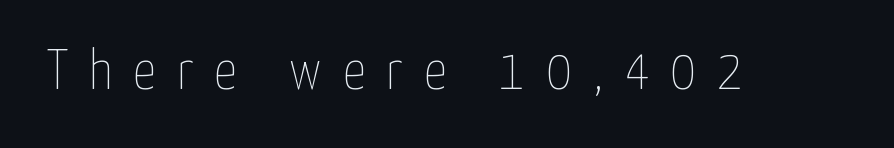
Q: Is the text bold? A: No.
Q: Is the text italic (slanted)? A: No, it is upright.
Q: Is the text underlined? A: No.
Q: Is the spacing between letters normal or unusually wide? A: Unusually wide.
Q: Width (condensed, normal, or wide)? A: Condensed.
Q: Stroke contrast? A: Low.
Q: x-height? A: Medium.
Q: Monospaced? A: No.
